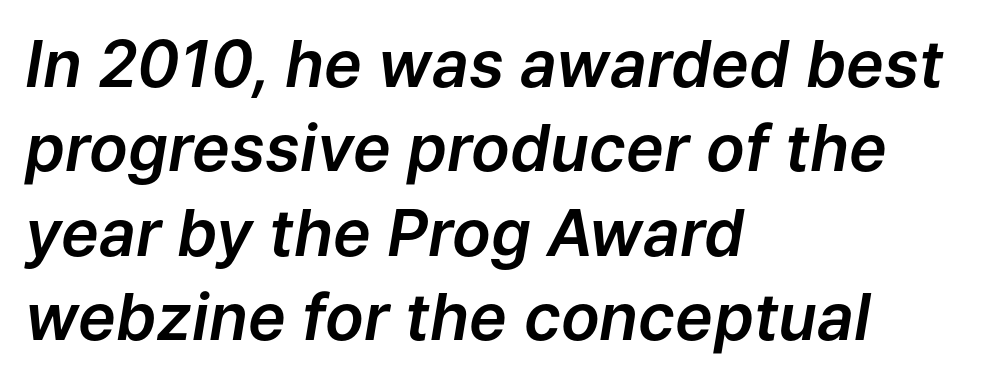
Style check: oblique. Students, observe: this is what conventionally led text looks like. Look at the tracking — it's just the regular setting, nothing added. The baseline area is clear. Visually the block forms a straight wall on the left and a jagged coastline on the right. The rendering uses natural spacing where letterforms have individual widths.
